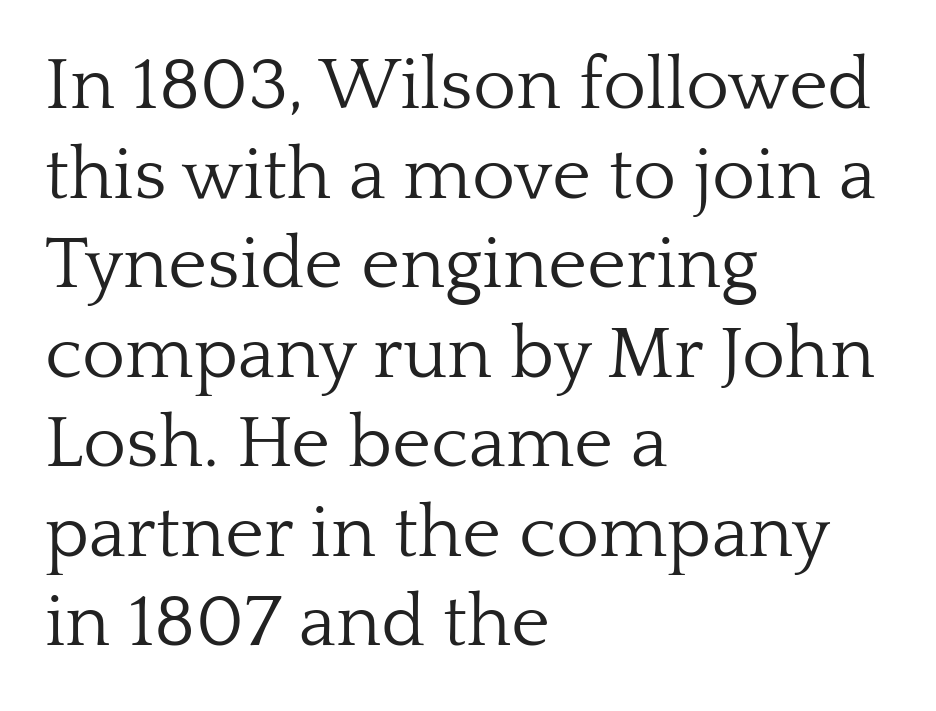
Q: Is the text bold? A: No.
Q: Is the text italic (slanted)? A: No, it is upright.
Q: Is the typeface a serif or a sans-serif typeface? A: Serif.
Q: Is the text underlined? A: No.
Q: How is the paragraph aligned? A: Left-aligned.
Q: Is the spacing between letters normal or unusually wide? A: Normal.
Q: Width (condensed, normal, or wide)? A: Normal.
Q: Stroke contrast? A: Low.
Q: x-height? A: Medium.
Q: Monospaced? A: No.
